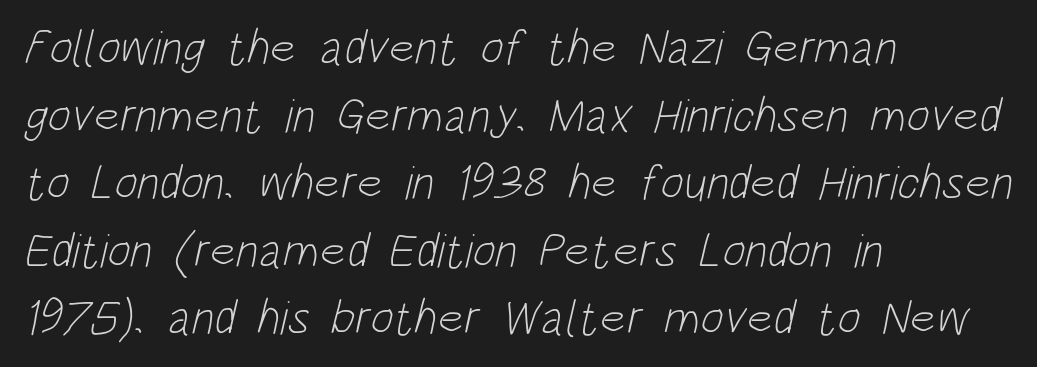
The image shows 49 px light, condensed sans-serif type; set left-aligned, normal line spacing (1.38x), normal letter spacing, not underlined; low stroke contrast and a large x-height.
